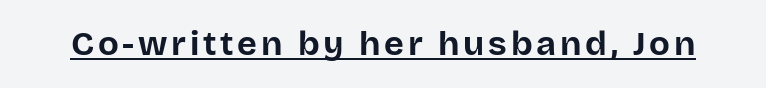
The image shows 34 px bold sans-serif type, upright; set underlined; low stroke contrast and a large x-height.
